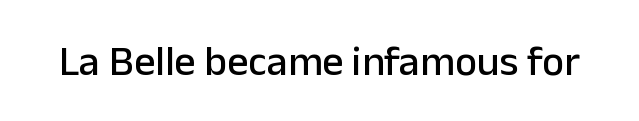
{"serif": "no", "italic": "no", "width": "normal", "stroke_contrast": "low", "x_height": "medium", "monospaced": "no", "underline": "no", "letter_spacing": "normal", "letter_spacing_em": 0.0, "glyph_px": 42}
